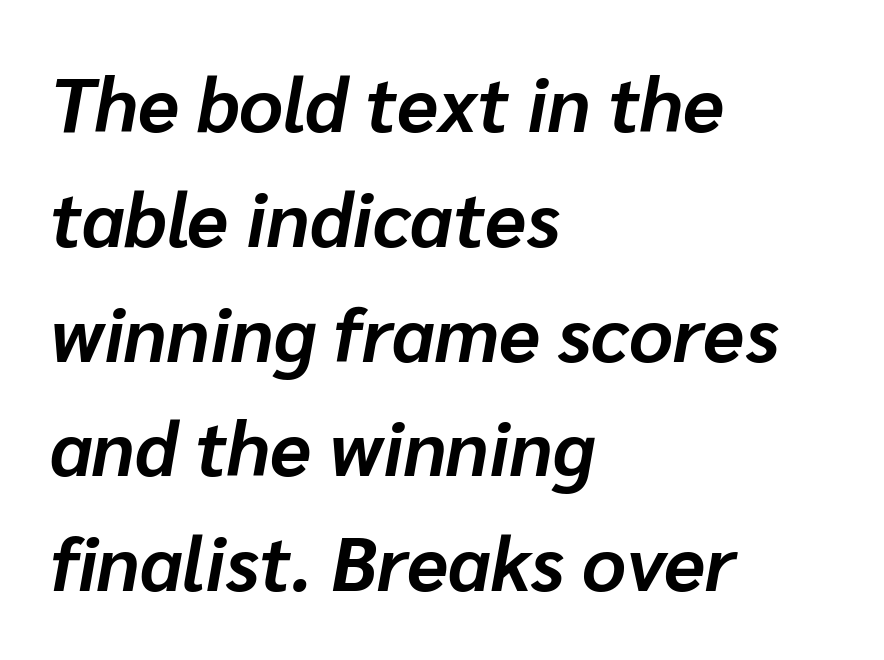
Q: Is the text bold? A: Yes.
Q: Is the text italic (slanted)? A: Yes, it leans right by about 10 degrees.
Q: Is the text underlined? A: No.
Q: How is the paragraph aligned? A: Left-aligned.
Q: Is the spacing between letters normal or unusually wide? A: Normal.
Q: Is the spacing between lines tight, normal or loose? A: Normal.
Q: Width (condensed, normal, or wide)? A: Normal.
Q: Stroke contrast? A: Low.
Q: x-height? A: Medium.
Q: Monospaced? A: No.
